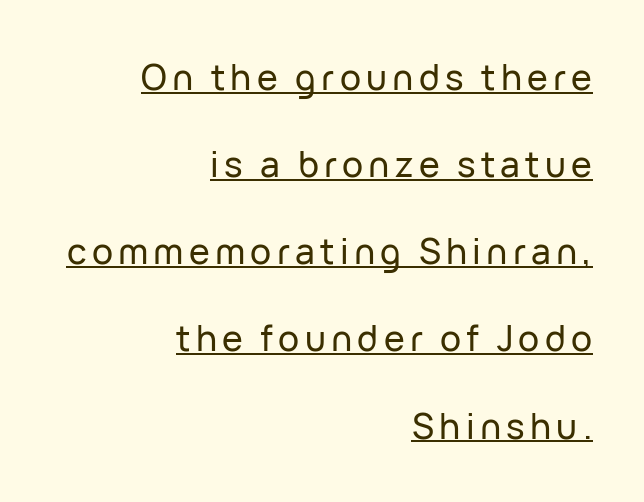
Q: Is the text italic (slanted)? A: No, it is upright.
Q: Is the typeface a serif or a sans-serif typeface? A: Sans-serif.
Q: Is the text underlined? A: Yes.
Q: How is the paragraph aligned? A: Right-aligned.
Q: Is the spacing between lines tight, normal or loose? A: Loose.
Q: Width (condensed, normal, or wide)? A: Normal.
Q: Stroke contrast? A: Low.
Q: x-height? A: Medium.
Q: Monospaced? A: No.
